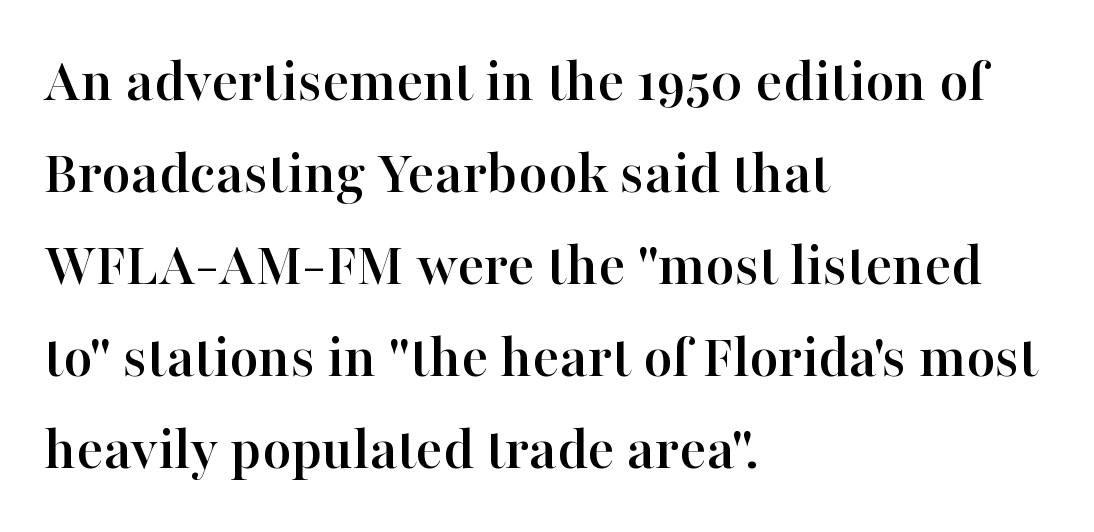
Evenly set lines give the paragraph a standard silhouette. Each word holds together tightly as a unit, with standard inter-letter gaps. The passage shown is not underscored anywhere. Does the lettering tilt? It doesn't — this is upright.
